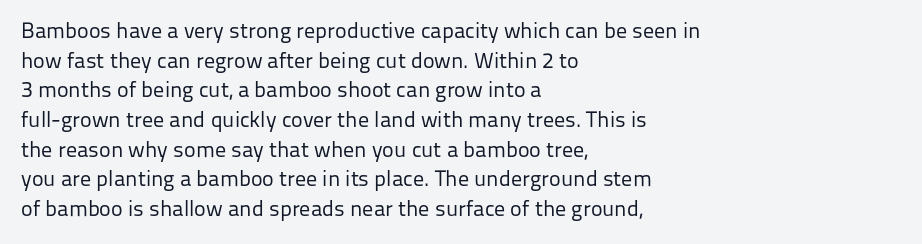
Unmarked baselines from the first word to the last. The designer left line spacing at the default. The rendering anchors every line to the left-hand side. The gaps between neighbouring characters are ordinary and unremarkable. The type sits square on the baseline with zero lean.
